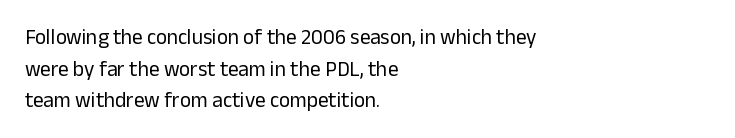
The image shows 21 px text type, upright; set left-aligned, normal line spacing (1.51x), normal letter spacing, not underlined.
